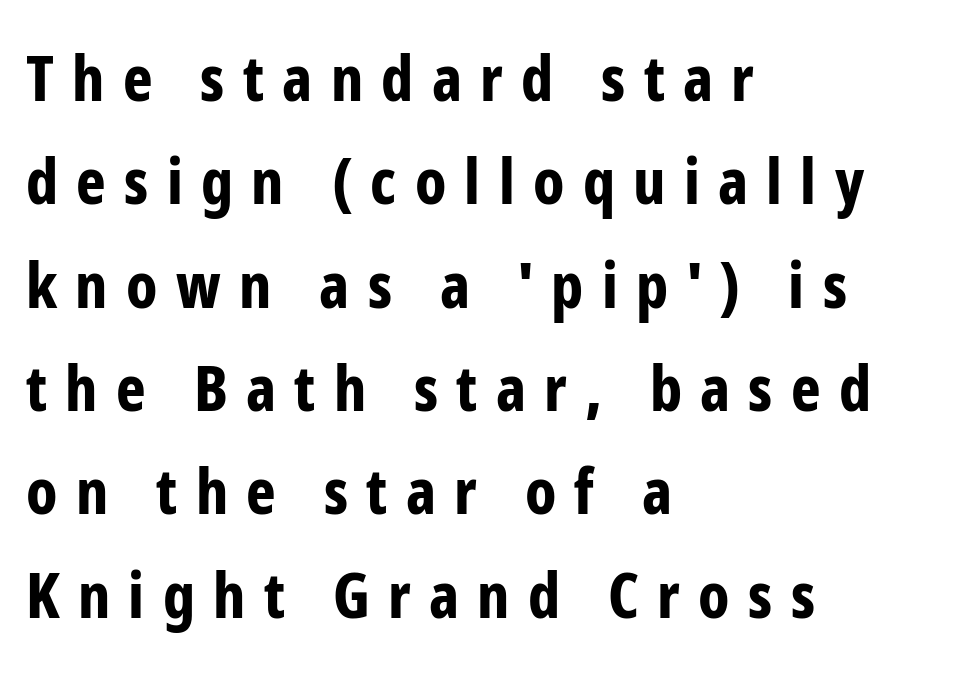
Q: Is the text bold? A: Yes.
Q: Is the text italic (slanted)? A: No, it is upright.
Q: Is the typeface a serif or a sans-serif typeface? A: Sans-serif.
Q: Is the text underlined? A: No.
Q: How is the paragraph aligned? A: Left-aligned.
Q: Is the spacing between letters normal or unusually wide? A: Unusually wide.
Q: Is the spacing between lines tight, normal or loose? A: Normal.
Q: Width (condensed, normal, or wide)? A: Condensed.
Q: Stroke contrast? A: Low.
Q: x-height? A: Medium.
Q: Monospaced? A: No.
